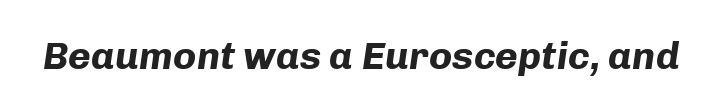
Q: Is the text bold? A: Yes.
Q: Is the text italic (slanted)? A: Yes, it leans right by about 8 degrees.
Q: Is the text underlined? A: No.
Q: Is the spacing between letters normal or unusually wide? A: Normal.
Q: Width (condensed, normal, or wide)? A: Normal.
Q: Stroke contrast? A: Low.
Q: x-height? A: Medium.
Q: Monospaced? A: No.
